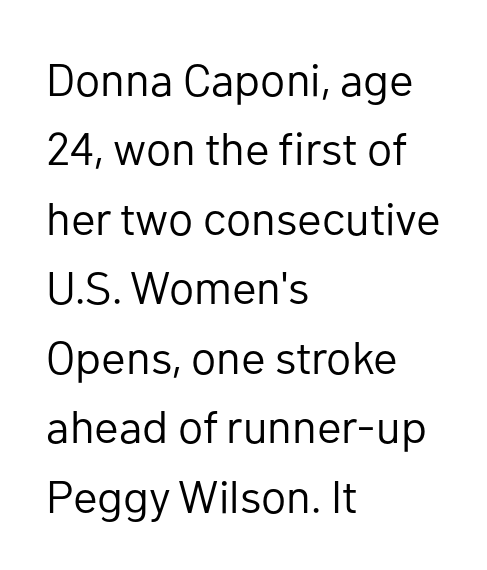
{"serif": "no", "italic": "no", "bold": "no", "weight": "regular", "width": "normal", "stroke_contrast": "low", "x_height": "medium", "monospaced": "no", "underline": "no", "align": "left", "line_spacing": "normal", "line_spacing_ratio": 1.51, "letter_spacing": "normal", "letter_spacing_em": 0.0, "glyph_px": 46}
